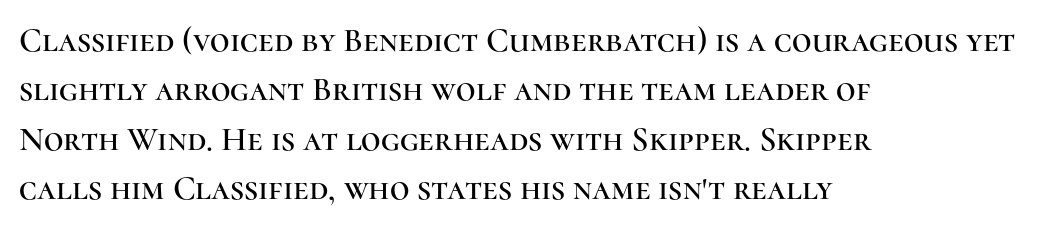
The lettering stays uniformly vertical, giving the passage a roman look. The horizontal fit of the characters is conventional and even. The foot of each line stays bare and open. This block has exactly the height ordinary leading produces.
